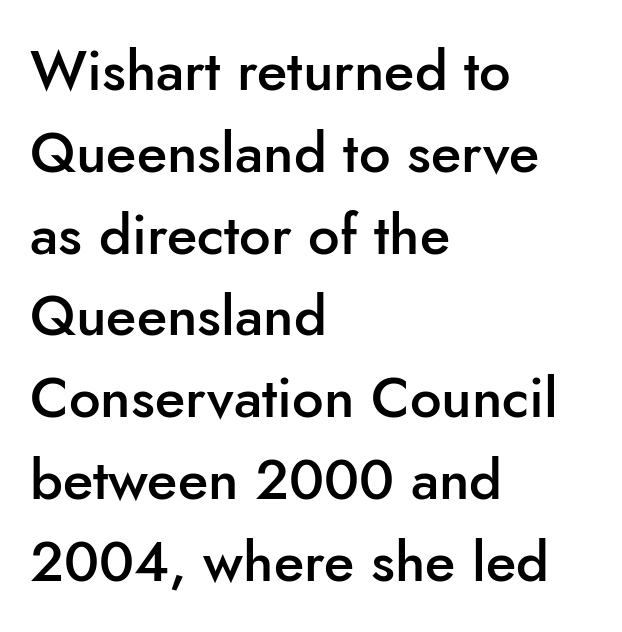
Q: Is the text bold? A: Semi-bold.
Q: Is the text italic (slanted)? A: No, it is upright.
Q: Is the typeface a serif or a sans-serif typeface? A: Sans-serif.
Q: Is the text underlined? A: No.
Q: How is the paragraph aligned? A: Left-aligned.
Q: Is the spacing between letters normal or unusually wide? A: Normal.
Q: Is the spacing between lines tight, normal or loose? A: Normal.
Q: Width (condensed, normal, or wide)? A: Normal.
Q: Stroke contrast? A: Low.
Q: x-height? A: Small.
Q: Monospaced? A: No.
